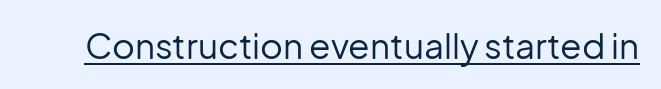
Q: Is the text bold? A: No.
Q: Is the text italic (slanted)? A: No, it is upright.
Q: Is the typeface a serif or a sans-serif typeface? A: Sans-serif.
Q: Is the text underlined? A: Yes.
Q: Is the spacing between letters normal or unusually wide? A: Normal.
Q: Width (condensed, normal, or wide)? A: Normal.
Q: Stroke contrast? A: Low.
Q: x-height? A: Medium.
Q: Monospaced? A: No.
